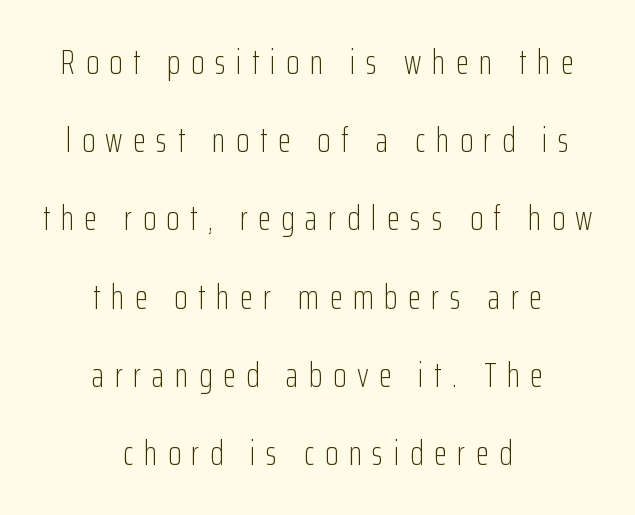
The image shows 34 px light, condensed sans-serif type, upright; set centered, loose line spacing (2.3x), unusually wide letter spacing (+0.31 em), not underlined; low stroke contrast and a medium x-height.
